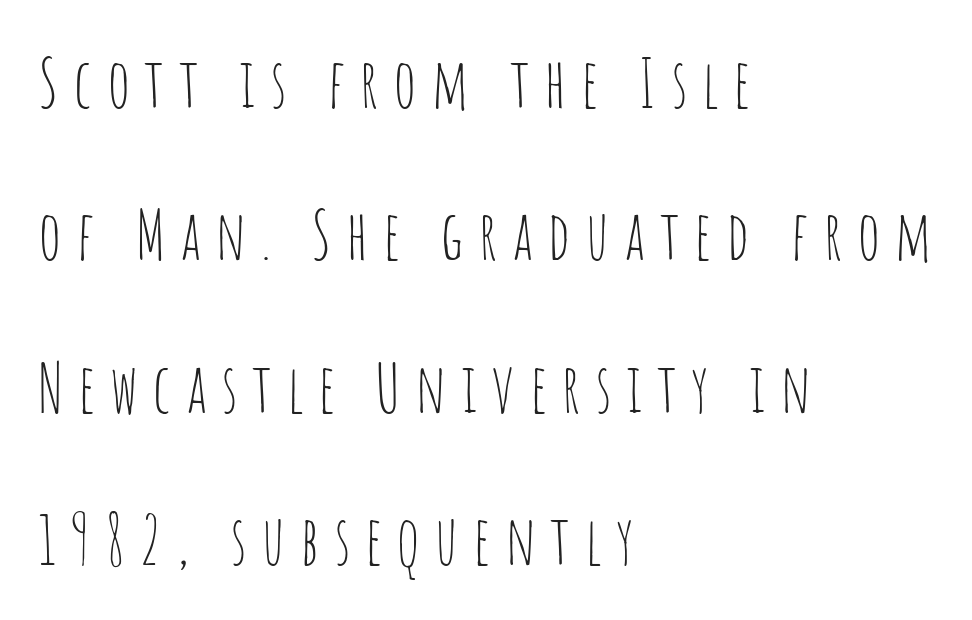
Q: Is the text bold? A: No.
Q: Is the text italic (slanted)? A: No, it is upright.
Q: Is the typeface a serif or a sans-serif typeface? A: Sans-serif.
Q: Is the text underlined? A: No.
Q: How is the paragraph aligned? A: Left-aligned.
Q: Is the spacing between letters normal or unusually wide? A: Unusually wide.
Q: Is the spacing between lines tight, normal or loose? A: Loose.
Q: Width (condensed, normal, or wide)? A: Condensed.
Q: Stroke contrast? A: Low.
Q: x-height? A: Large.
Q: Monospaced? A: No.
